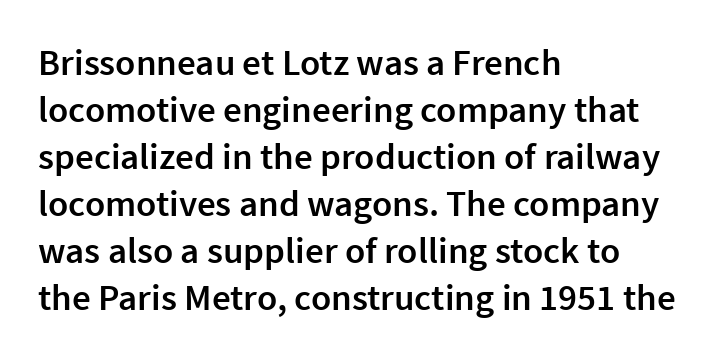
{"serif": "no", "italic": "no", "bold": "semi", "weight": "semibold", "width": "normal", "x_height": "medium", "monospaced": "no", "underline": "no", "align": "left", "line_spacing": "normal", "line_spacing_ratio": 1.27, "letter_spacing": "normal", "letter_spacing_em": 0.0, "glyph_px": 37}
